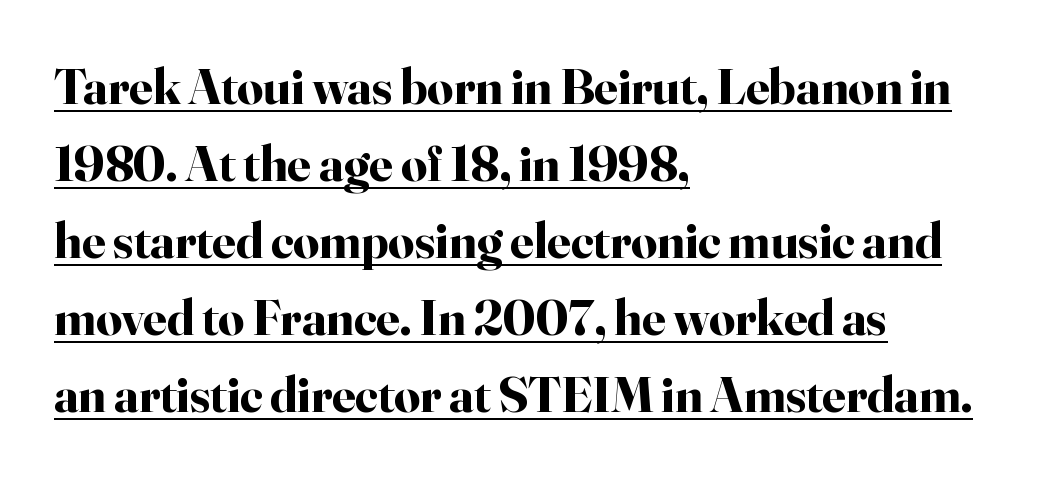
The image shows 51 px bold serif type, upright; set left-aligned, normal line spacing (1.51x), normal letter spacing, underlined; high stroke contrast and a small x-height.
